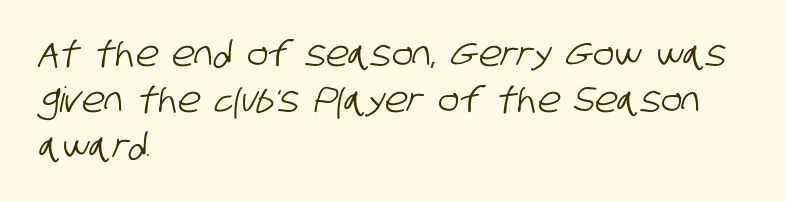
Q: Is the typeface a serif or a sans-serif typeface? A: Sans-serif.
Q: Is the text underlined? A: No.
Q: How is the paragraph aligned? A: Left-aligned.
Q: Is the spacing between letters normal or unusually wide? A: Normal.
Q: Is the spacing between lines tight, normal or loose? A: Normal.
Q: Width (condensed, normal, or wide)? A: Condensed.
Q: Stroke contrast? A: Low.
Q: x-height? A: Large.
Q: Monospaced? A: No.
